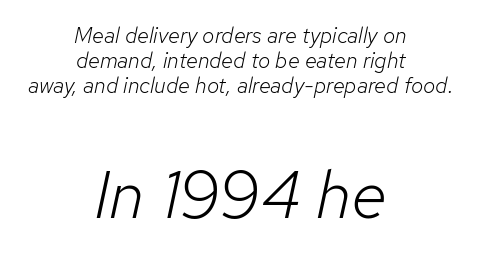
{"italic": "yes", "lean": "right", "slant_degrees": 12, "bold": "no", "weight": "light", "width": "normal", "stroke_contrast": "low", "x_height": "medium", "monospaced": "no", "underline": "no", "align": "center", "line_spacing": "tight", "line_spacing_ratio": 1.14, "letter_spacing": "normal", "letter_spacing_em": 0.0, "larger_block": "second", "size_ratio": 3.05, "glyph_px": 67}
